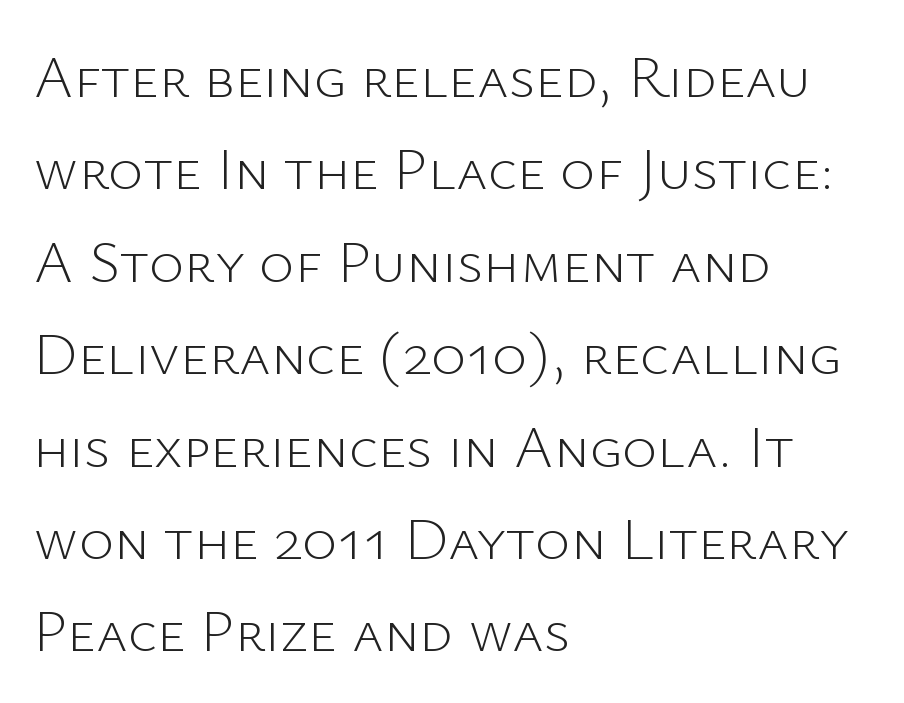
{"serif": "no", "italic": "no", "bold": "no", "weight": "light", "width": "normal", "stroke_contrast": "low", "x_height": "medium", "monospaced": "no", "underline": "no", "align": "left", "line_spacing": "normal", "line_spacing_ratio": 1.54, "letter_spacing": "normal", "letter_spacing_em": 0.0, "glyph_px": 60}
